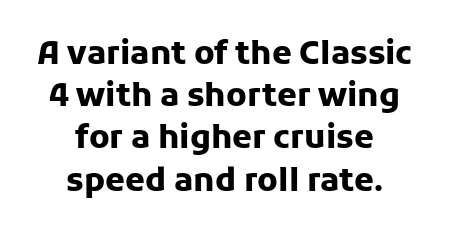
The image shows 32 px heavy sans-serif type, upright; set centered, normal line spacing (1.32x), normal letter spacing, not underlined; low stroke contrast and a medium x-height.
